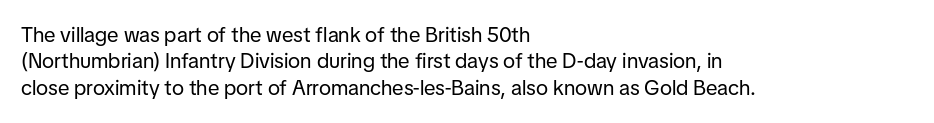
Q: Is the text bold? A: No.
Q: Is the text italic (slanted)? A: No, it is upright.
Q: Is the text underlined? A: No.
Q: How is the paragraph aligned? A: Left-aligned.
Q: Is the spacing between letters normal or unusually wide? A: Normal.
Q: Is the spacing between lines tight, normal or loose? A: Normal.
